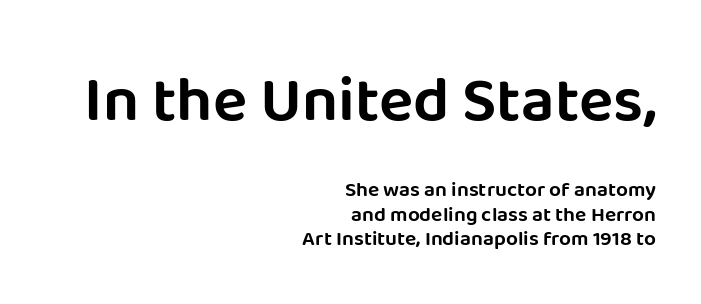
The image shows 64 px sans-serif type, upright; set right-aligned, line spacing 1.17x, normal letter spacing, not underlined; the first (top) block is 3.05x larger; low stroke contrast and a large x-height.
